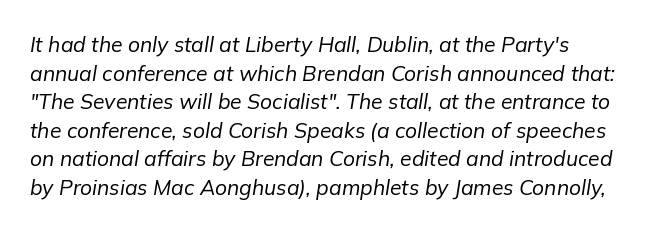
{"italic": "yes", "lean": "right", "slant_degrees": 9, "bold": "no", "underline": "no", "line_spacing": "normal", "line_spacing_ratio": 1.36, "letter_spacing": "normal", "letter_spacing_em": 0.0, "glyph_px": 21}
